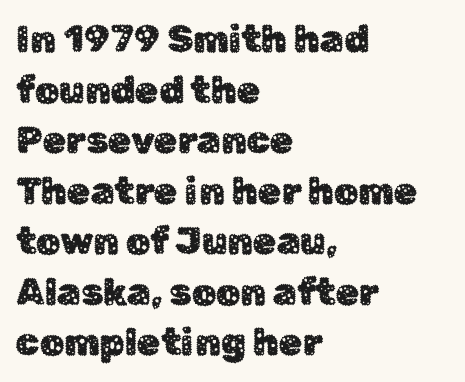
Q: Is the text italic (slanted)? A: No, it is upright.
Q: Is the typeface a serif or a sans-serif typeface? A: Sans-serif.
Q: Is the text underlined? A: No.
Q: How is the paragraph aligned? A: Left-aligned.
Q: Is the spacing between letters normal or unusually wide? A: Normal.
Q: Is the spacing between lines tight, normal or loose? A: Normal.
Q: Width (condensed, normal, or wide)? A: Normal.
Q: Stroke contrast? A: Low.
Q: x-height? A: Medium.
Q: Monospaced? A: No.
